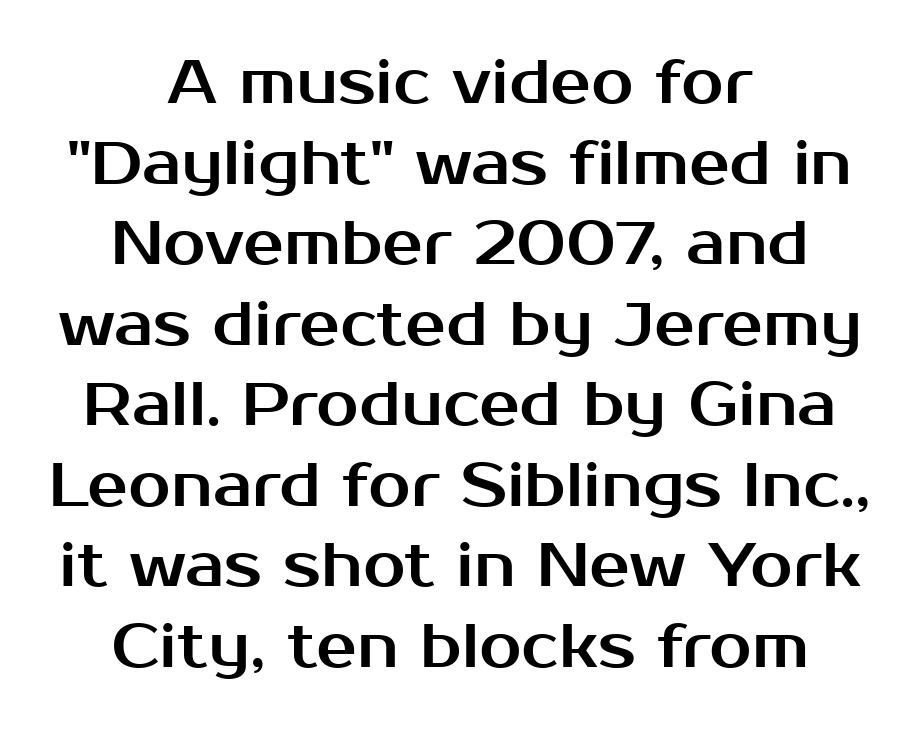
{"serif": "no", "italic": "no", "width": "normal", "stroke_contrast": "medium", "x_height": "medium", "monospaced": "no", "underline": "no", "align": "center", "line_spacing": "normal", "line_spacing_ratio": 1.32, "letter_spacing": "normal", "letter_spacing_em": 0.0, "glyph_px": 61}
